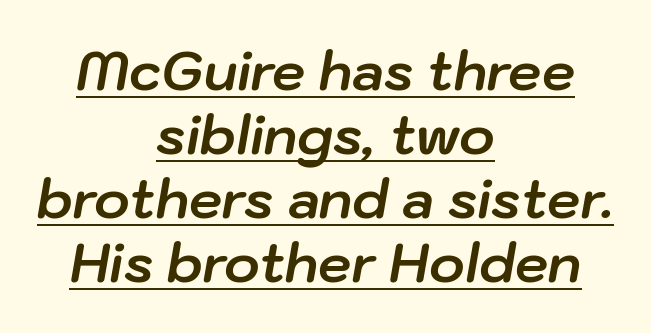
Italic? Definitely — the glyphs are oblique. The passage shown has conventional tracking throughout. Emphasis is given by a line drawn under the lettering. Caption: multi-line text, centered on the measure. The font is running at its bold setting.
